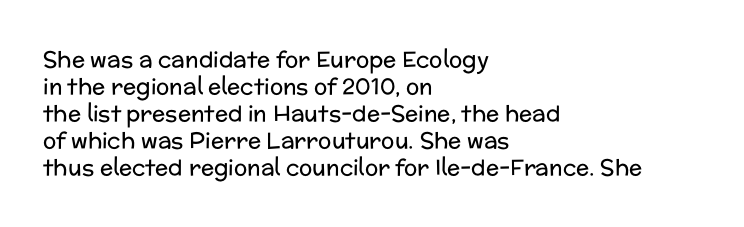
{"italic": "no", "bold": "no", "underline": "no", "align": "left", "line_spacing_ratio": 1.23, "letter_spacing": "normal", "letter_spacing_em": 0.0, "glyph_px": 22}
